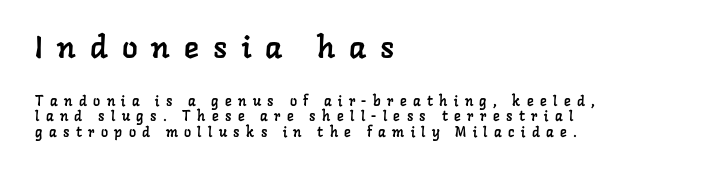
The face used here is proportionally spaced, like ordinary book or web type. Plain, unruled lines of type. The text was rendered using a seriffed face with decorative stroke endings. The earlier block is typeset at a bigger size than the later block.
